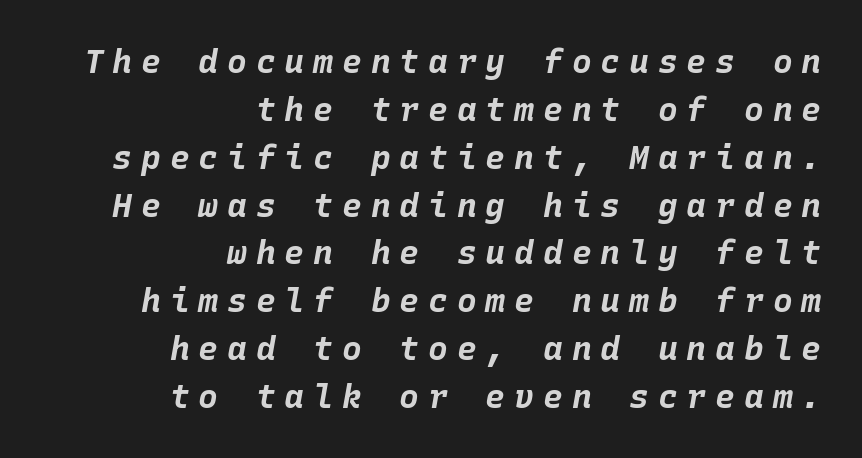
Compared with ordinary roman type, these characters are visibly tilted. A clean baseline with only descenders dipping below it. Here the glyphs are tracked loosely, breaking word shapes into spaced letters. Is this a fixed-width face? Yes — each glyph sits in an identical cell. These lines are set flush right with a ragged left edge. Emphasis by weight is at full strength: bold.
